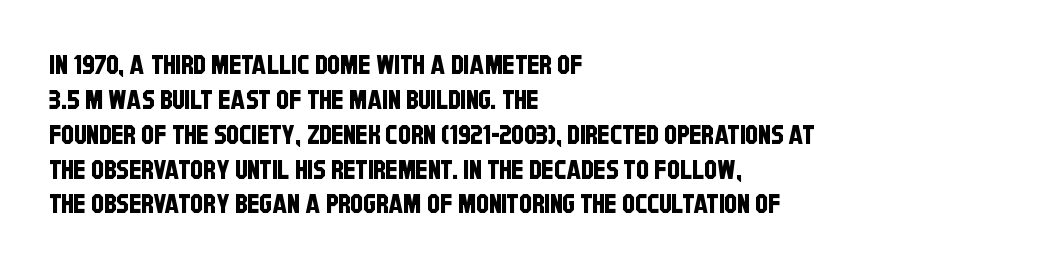
The image shows 26 px text type; set left-aligned, normal line spacing (1.34x), normal letter spacing, not underlined.
